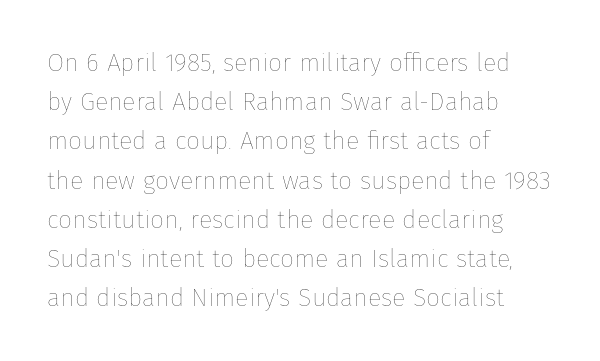
Q: Is the text bold? A: No.
Q: Is the text italic (slanted)? A: No, it is upright.
Q: Is the text underlined? A: No.
Q: How is the paragraph aligned? A: Left-aligned.
Q: Is the spacing between letters normal or unusually wide? A: Normal.
Q: Is the spacing between lines tight, normal or loose? A: Normal.
